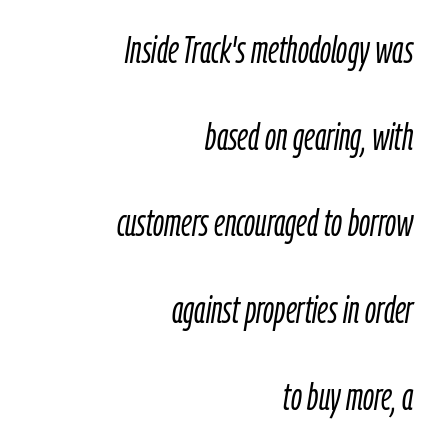
{"italic": "yes", "lean": "right", "slant_degrees": 9, "bold": "no", "weight": "light", "width": "condensed", "stroke_contrast": "low", "x_height": "medium", "monospaced": "no", "underline": "no", "align": "right", "line_spacing": "loose", "line_spacing_ratio": 2.28, "letter_spacing": "normal", "letter_spacing_em": 0.0, "glyph_px": 38}
